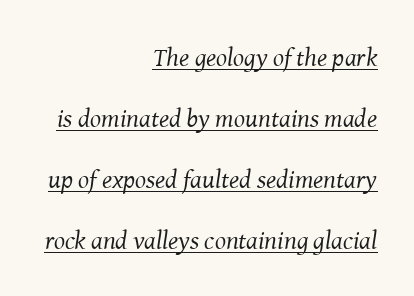
{"italic": "yes", "lean": "right", "slant_degrees": 8, "bold": "no", "underline": "yes", "align": "right", "line_spacing": "loose", "line_spacing_ratio": 2.34, "letter_spacing": "normal", "letter_spacing_em": 0.0, "glyph_px": 26}
